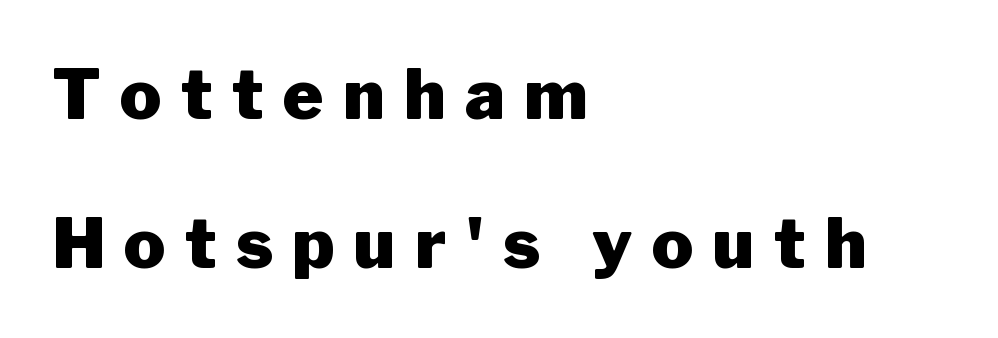
The image shows 69 px heavy sans-serif type, upright; set left-aligned, loose line spacing (2.16x), unusually wide letter spacing (+0.28 em), not underlined; low stroke contrast and a medium x-height.
